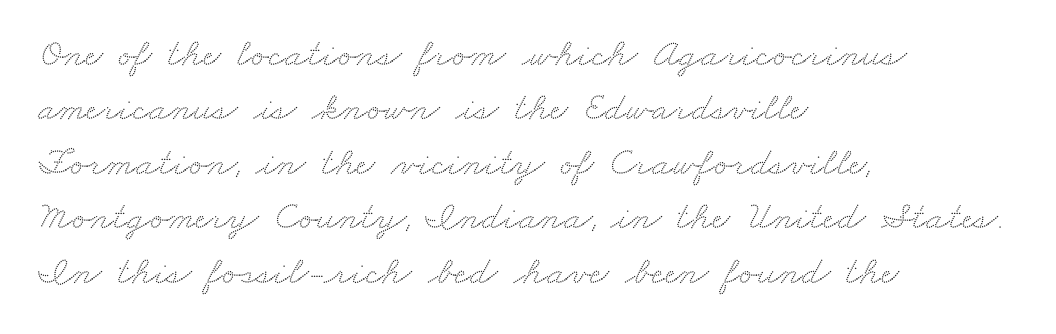
Q: Is the typeface a serif or a sans-serif typeface? A: Serif.
Q: Is the text underlined? A: No.
Q: How is the paragraph aligned? A: Left-aligned.
Q: Is the spacing between letters normal or unusually wide? A: Normal.
Q: Is the spacing between lines tight, normal or loose? A: Normal.
Q: Width (condensed, normal, or wide)? A: Wide.
Q: Stroke contrast? A: Medium.
Q: x-height? A: Small.
Q: Monospaced? A: No.
